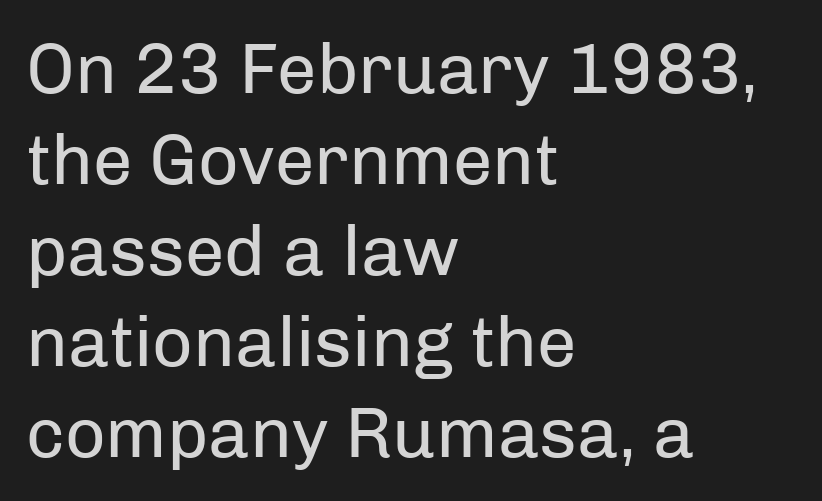
Q: Is the text bold? A: No.
Q: Is the text italic (slanted)? A: No, it is upright.
Q: Is the typeface a serif or a sans-serif typeface? A: Sans-serif.
Q: Is the text underlined? A: No.
Q: How is the paragraph aligned? A: Left-aligned.
Q: Is the spacing between letters normal or unusually wide? A: Normal.
Q: Is the spacing between lines tight, normal or loose? A: Normal.
Q: Width (condensed, normal, or wide)? A: Normal.
Q: Stroke contrast? A: Low.
Q: x-height? A: Medium.
Q: Monospaced? A: No.
